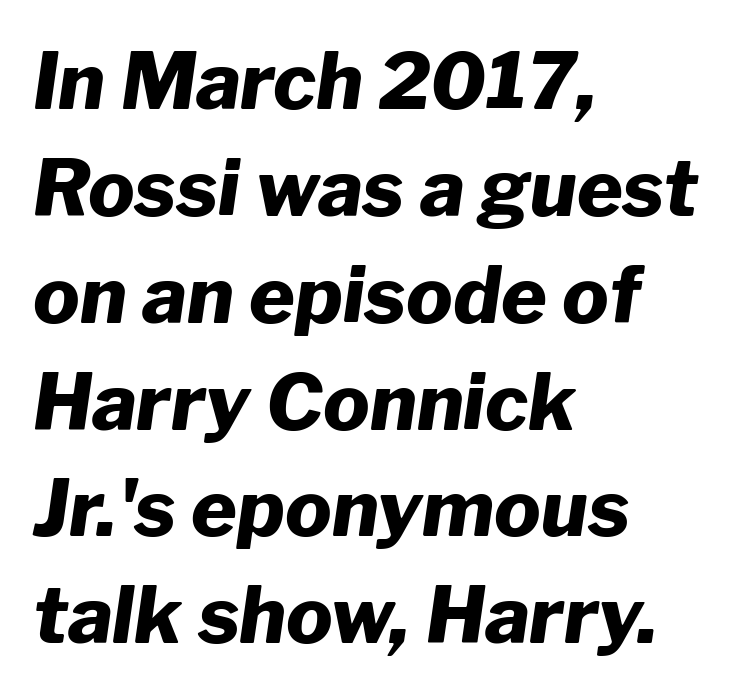
Q: Is the text bold? A: Yes.
Q: Is the text italic (slanted)? A: Yes, it leans right by about 8 degrees.
Q: Is the text underlined? A: No.
Q: How is the paragraph aligned? A: Left-aligned.
Q: Is the spacing between letters normal or unusually wide? A: Normal.
Q: Is the spacing between lines tight, normal or loose? A: Normal.
Q: Width (condensed, normal, or wide)? A: Normal.
Q: Stroke contrast? A: Low.
Q: x-height? A: Medium.
Q: Monospaced? A: No.
